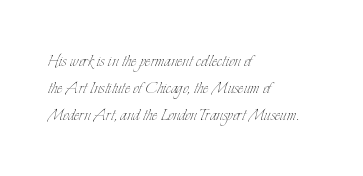
These lines keep a tight, regular rhythm from letter to letter. The rows are spaced the way most documents space them. Nothing heavy about these letters — not bold at all. Check under the words: just untouched page. All the whitespace from short lines collects on the right.
